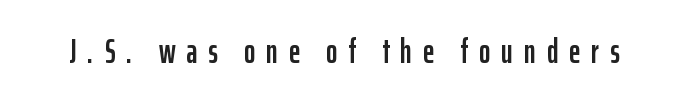
{"serif": "no", "italic": "no", "width": "condensed", "stroke_contrast": "low", "x_height": "medium", "monospaced": "no", "underline": "no", "letter_spacing": "wide", "letter_spacing_em": 0.31, "glyph_px": 35}
